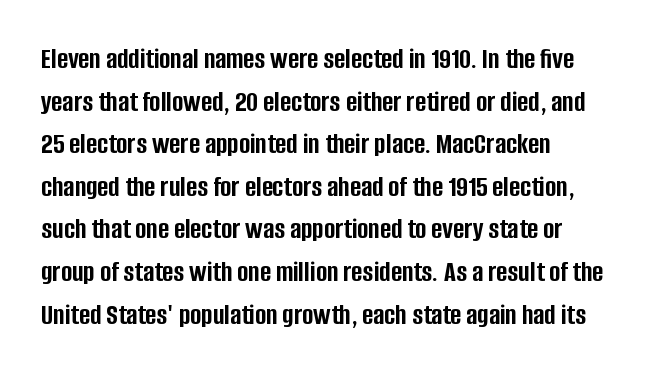
I'd call this a sans setting — the letters go barefoot. Plenty of ink on the page — the face is bold. Rows of type keep a routine distance in the vertical direction. The letters stand upright; this is a roman face. Lines of text with bare space underneath.
